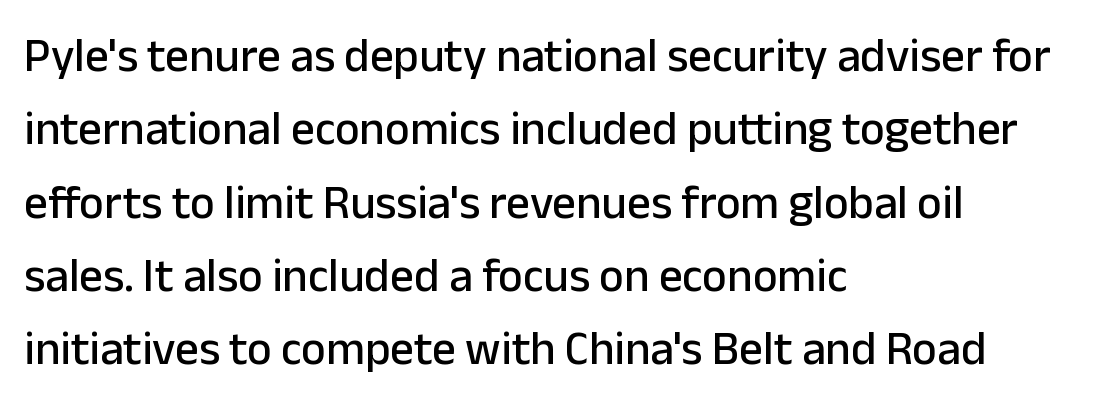
The image shows 47 px sans-serif type, upright; set left-aligned, normal line spacing (1.56x), normal letter spacing, not underlined; low stroke contrast and a medium x-height.
